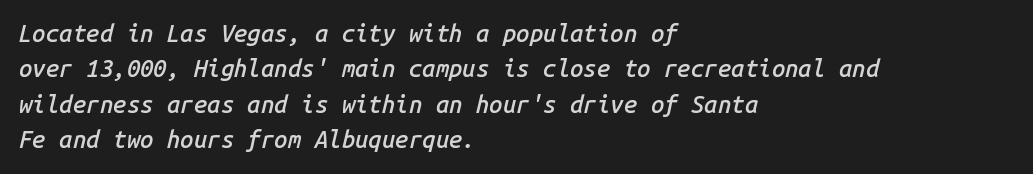
Beneath every word, the page is bare. Emphasis-style slanted type is in use. What's the leading like? Ordinary, nothing unusual. Typographic density is moderately raised because the face is semibold.
